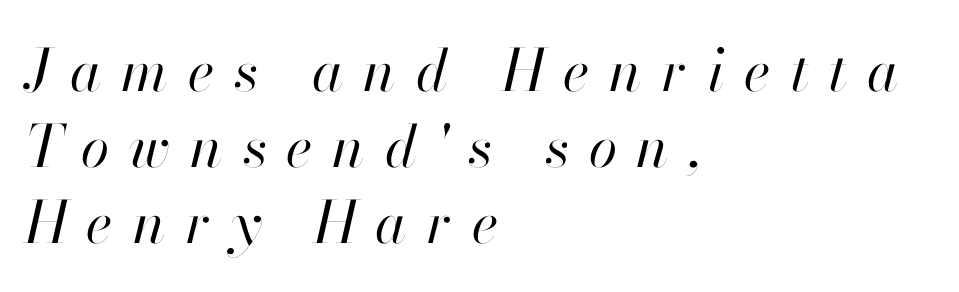
{"italic": "yes", "lean": "right", "slant_degrees": 13, "bold": "no", "weight": "regular", "width": "normal", "stroke_contrast": "high", "x_height": "small", "monospaced": "no", "underline": "no", "align": "left", "line_spacing": "normal", "line_spacing_ratio": 1.31, "letter_spacing": "wide", "letter_spacing_em": 0.34, "glyph_px": 58}
